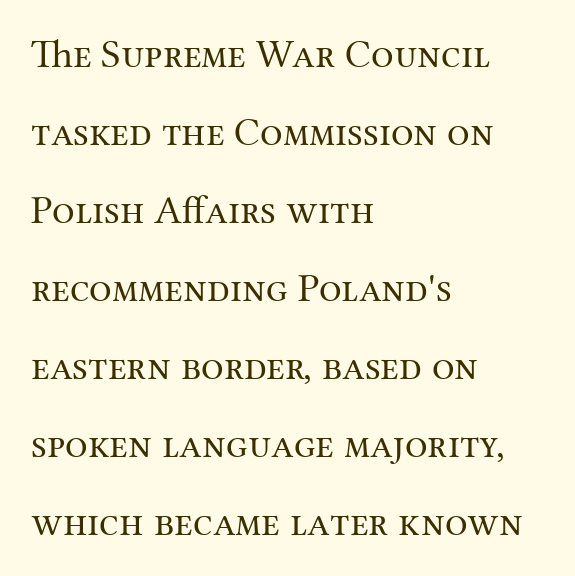
{"serif": "yes", "italic": "no", "bold": "no", "weight": "regular", "width": "normal", "stroke_contrast": "medium", "x_height": "medium", "monospaced": "no", "underline": "no", "align": "left", "line_spacing": "loose", "line_spacing_ratio": 1.95, "letter_spacing": "normal", "letter_spacing_em": 0.0, "glyph_px": 40}
